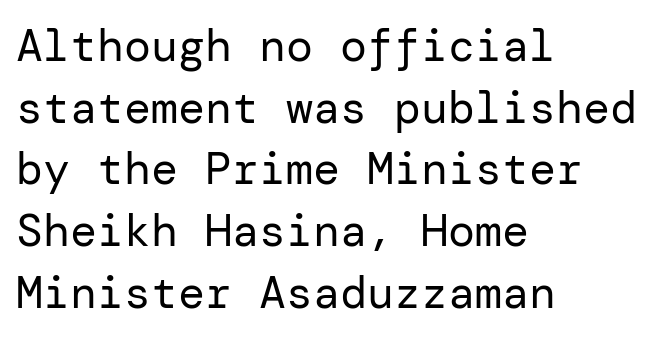
Q: Is the text bold? A: No.
Q: Is the text italic (slanted)? A: No, it is upright.
Q: Is the typeface a serif or a sans-serif typeface? A: Sans-serif.
Q: Is the text underlined? A: No.
Q: How is the paragraph aligned? A: Left-aligned.
Q: Is the spacing between letters normal or unusually wide? A: Normal.
Q: Is the spacing between lines tight, normal or loose? A: Normal.
Q: Width (condensed, normal, or wide)? A: Normal.
Q: Stroke contrast? A: Low.
Q: x-height? A: Medium.
